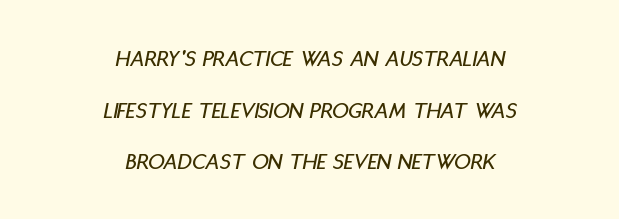
{"italic": "yes", "lean": "right", "slant_degrees": 11, "underline": "no", "align": "center", "line_spacing": "loose", "line_spacing_ratio": 2.24, "letter_spacing": "normal", "letter_spacing_em": 0.0, "glyph_px": 23}
